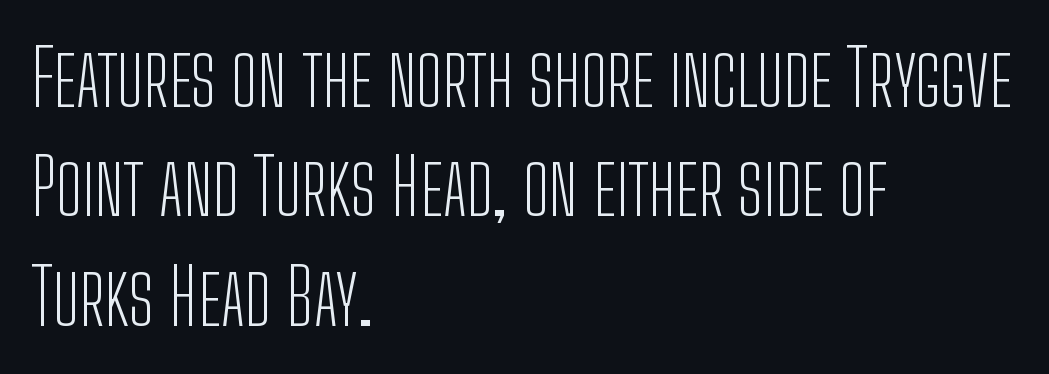
The image shows 77 px light, condensed sans-serif type, upright; set left-aligned, normal line spacing (1.42x), normal letter spacing, not underlined; low stroke contrast and a medium x-height.
